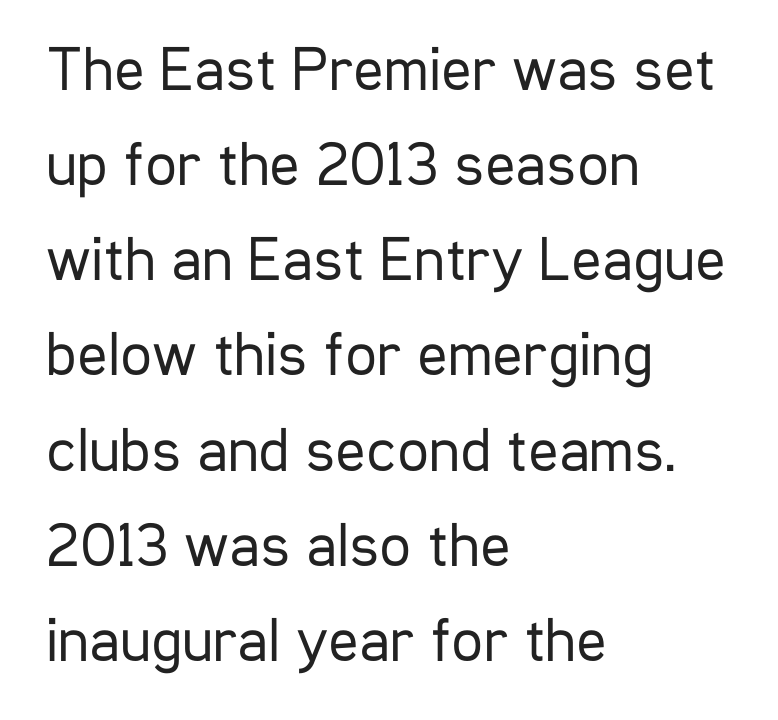
{"serif": "no", "italic": "no", "bold": "no", "weight": "regular", "width": "condensed", "stroke_contrast": "low", "x_height": "medium", "monospaced": "no", "underline": "no", "align": "left", "line_spacing": "normal", "line_spacing_ratio": 1.51, "letter_spacing": "normal", "letter_spacing_em": 0.0, "glyph_px": 63}
